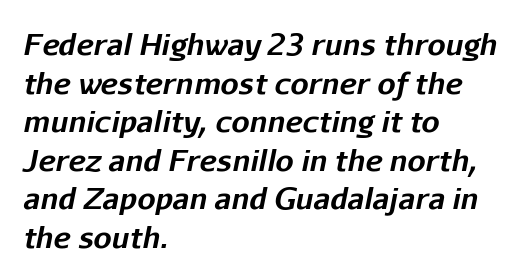
{"italic": "yes", "lean": "right", "slant_degrees": 11, "bold": "yes", "weight": "bold", "width": "normal", "stroke_contrast": "low", "x_height": "medium", "monospaced": "no", "underline": "no", "align": "left", "line_spacing": "normal", "line_spacing_ratio": 1.33, "letter_spacing": "normal", "letter_spacing_em": 0.0, "glyph_px": 29}
